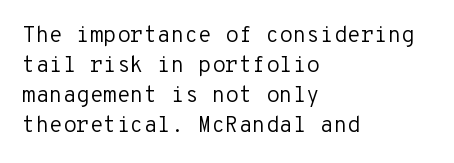
The image shows 22 px text type, upright; set left-aligned, normal line spacing (1.36x), normal letter spacing, not underlined.
